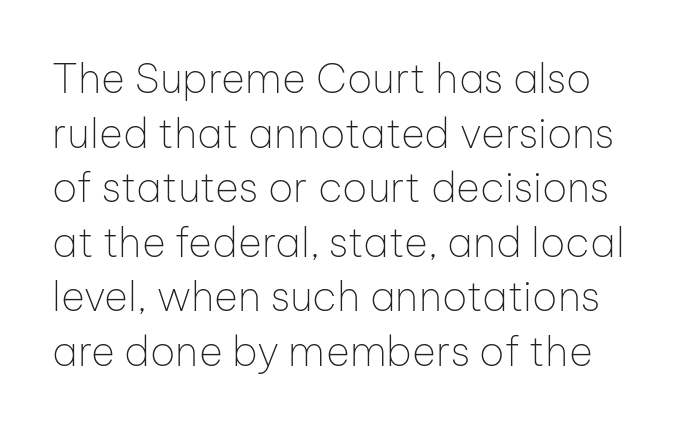
Q: Is the text bold? A: No.
Q: Is the text italic (slanted)? A: No, it is upright.
Q: Is the typeface a serif or a sans-serif typeface? A: Sans-serif.
Q: Is the text underlined? A: No.
Q: Is the spacing between letters normal or unusually wide? A: Normal.
Q: Is the spacing between lines tight, normal or loose? A: Normal.
Q: Width (condensed, normal, or wide)? A: Normal.
Q: Stroke contrast? A: Low.
Q: x-height? A: Medium.
Q: Monospaced? A: No.
